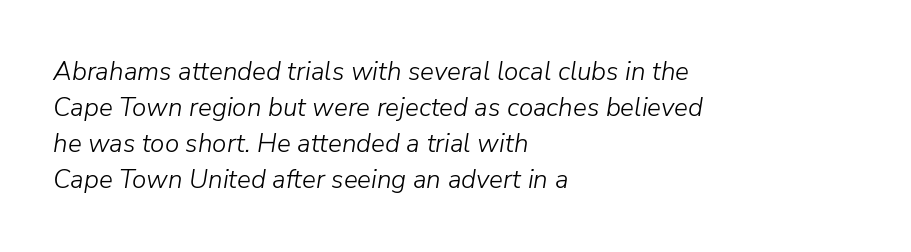
Q: Is the text bold? A: No.
Q: Is the text italic (slanted)? A: Yes, it leans right by about 9 degrees.
Q: Is the text underlined? A: No.
Q: How is the paragraph aligned? A: Left-aligned.
Q: Is the spacing between letters normal or unusually wide? A: Normal.
Q: Is the spacing between lines tight, normal or loose? A: Normal.
